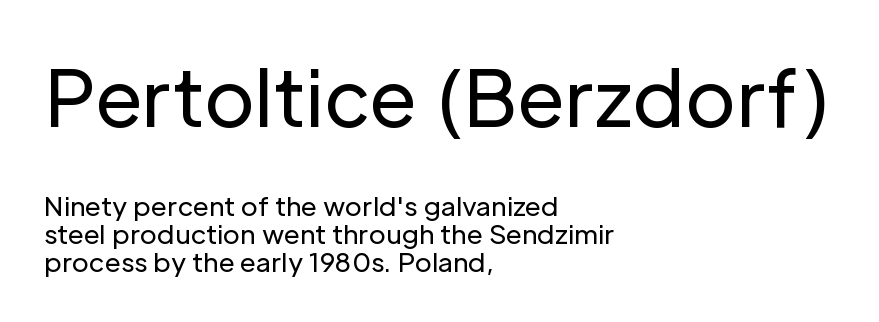
{"serif": "no", "italic": "no", "bold": "no", "weight": "regular", "width": "normal", "stroke_contrast": "low", "x_height": "medium", "monospaced": "no", "underline": "no", "align": "left", "line_spacing": "tight", "line_spacing_ratio": 1.07, "letter_spacing": "normal", "letter_spacing_em": 0.0, "larger_block": "first", "size_ratio": 2.96, "glyph_px": 77}
